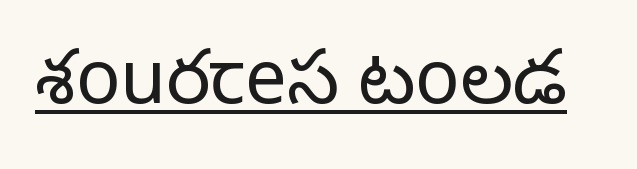
Q: Is the text bold? A: No.
Q: Is the text italic (slanted)? A: No, it is upright.
Q: Is the typeface a serif or a sans-serif typeface? A: Sans-serif.
Q: Is the text underlined? A: Yes.
Q: Is the spacing between letters normal or unusually wide? A: Normal.
Q: Width (condensed, normal, or wide)? A: Normal.
Q: Stroke contrast? A: Low.
Q: x-height? A: Medium.
Q: Monospaced? A: No.
